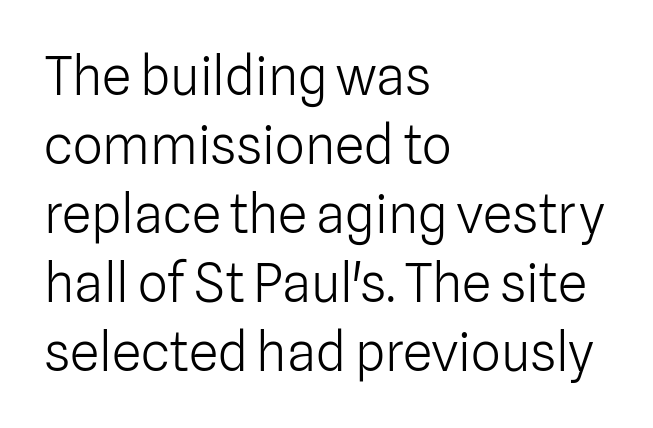
{"serif": "no", "italic": "no", "bold": "no", "weight": "light", "width": "normal", "stroke_contrast": "low", "x_height": "medium", "monospaced": "no", "underline": "no", "align": "left", "line_spacing": "normal", "line_spacing_ratio": 1.3, "letter_spacing": "normal", "letter_spacing_em": 0.0, "glyph_px": 53}
